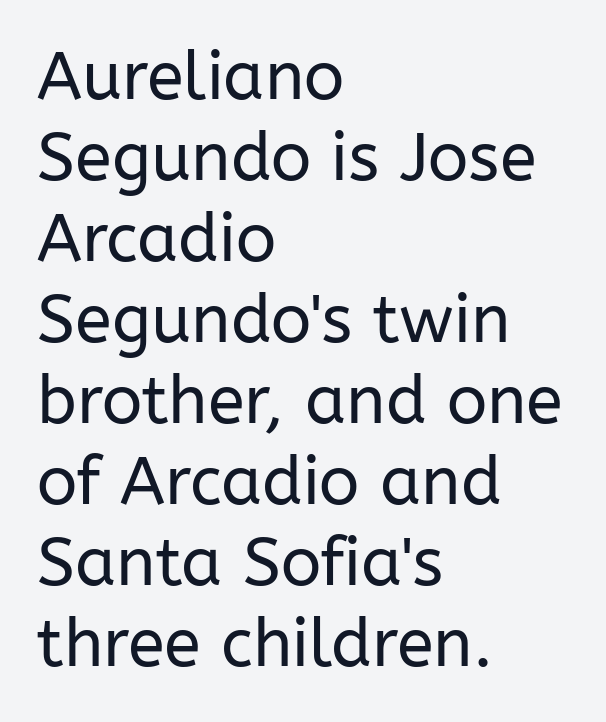
The area under the type is left untouched. The gaps between neighbouring characters are ordinary and unremarkable. Each letter's strokes conclude bluntly, with no projecting serifs. The letters stand upright; this is a roman face.
